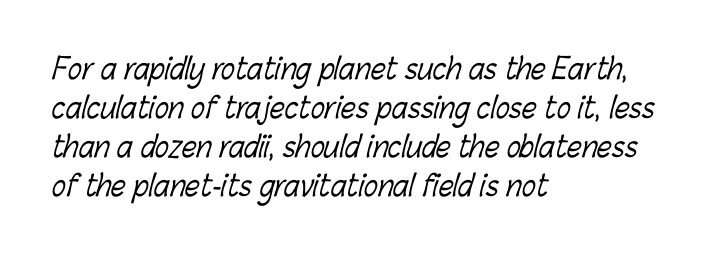
{"bold": "no", "weight": "light", "width": "condensed", "stroke_contrast": "low", "x_height": "medium", "monospaced": "no", "underline": "no", "align": "left", "line_spacing": "normal", "line_spacing_ratio": 1.34, "letter_spacing": "normal", "letter_spacing_em": 0.0, "glyph_px": 29}
